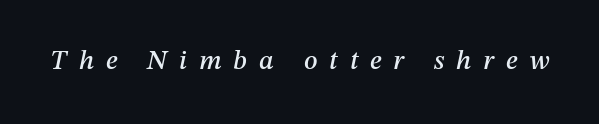
Underline: absent. It's the slanting kind of type. Display-style spreading of the glyphs; the letterfit is very open.
